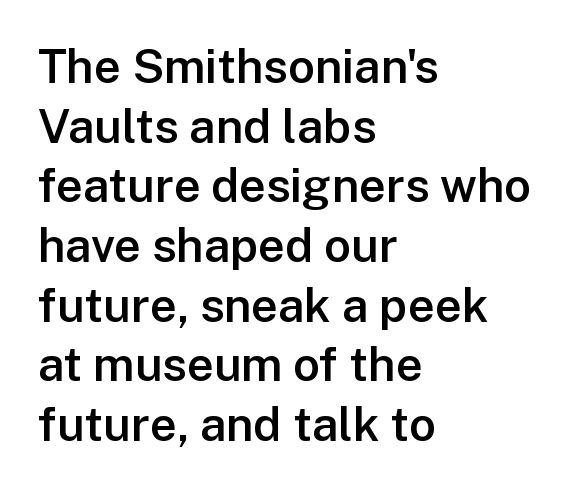
The image shows 47 px semibold sans-serif type, upright; set left-aligned, normal line spacing (1.27x), normal letter spacing, not underlined; low stroke contrast and a medium x-height.
